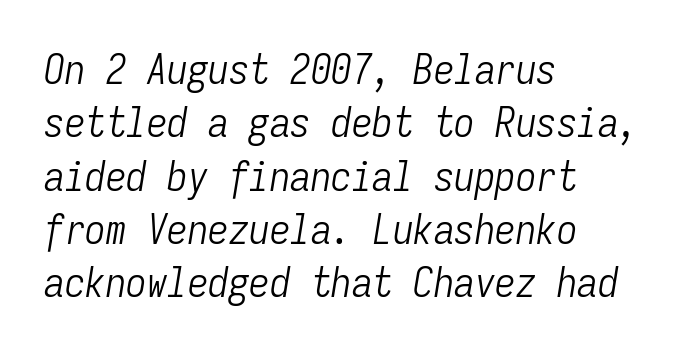
Q: Is the text bold? A: No.
Q: Is the text italic (slanted)? A: Yes, it leans right by about 9 degrees.
Q: Is the text underlined? A: No.
Q: How is the paragraph aligned? A: Left-aligned.
Q: Is the spacing between letters normal or unusually wide? A: Normal.
Q: Is the spacing between lines tight, normal or loose? A: Normal.
Q: Width (condensed, normal, or wide)? A: Condensed.
Q: Stroke contrast? A: Low.
Q: x-height? A: Medium.
Q: Monospaced? A: Yes.
